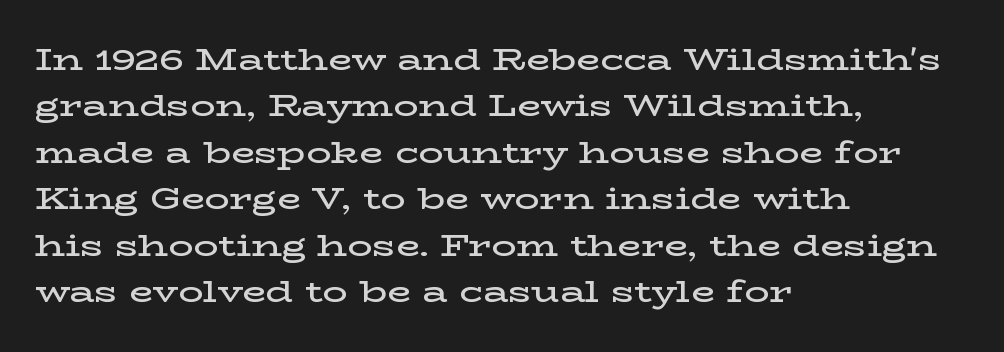
Q: Is the text bold? A: Semi-bold.
Q: Is the text italic (slanted)? A: No, it is upright.
Q: Is the typeface a serif or a sans-serif typeface? A: Serif.
Q: Is the text underlined? A: No.
Q: How is the paragraph aligned? A: Left-aligned.
Q: Is the spacing between letters normal or unusually wide? A: Normal.
Q: Is the spacing between lines tight, normal or loose? A: Normal.
Q: Width (condensed, normal, or wide)? A: Wide.
Q: Stroke contrast? A: Low.
Q: x-height? A: Medium.
Q: Monospaced? A: No.
